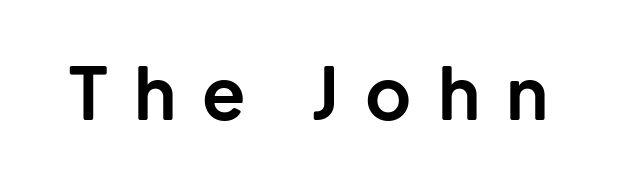
Heft: maximum for text — a bold. Between one letter and the next there's a generous, obvious gap. Spacing verdict: proportional, widths tailored to each character. When letters stand straight like this, we call the style roman or upright. This rendering employs a face without finishing strokes, i.e., a sans-serif.
